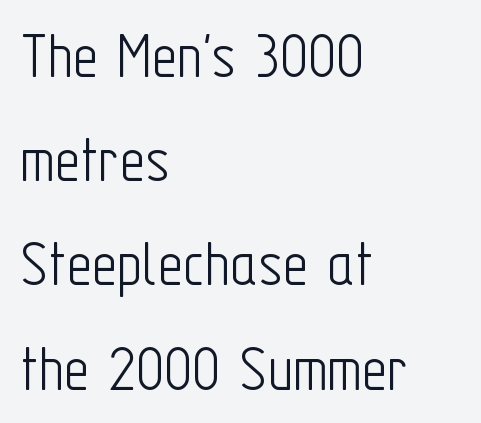
The image shows 69 px light, condensed sans-serif type, upright; set left-aligned, normal line spacing (1.51x), normal letter spacing, not underlined; low stroke contrast and a medium x-height.
